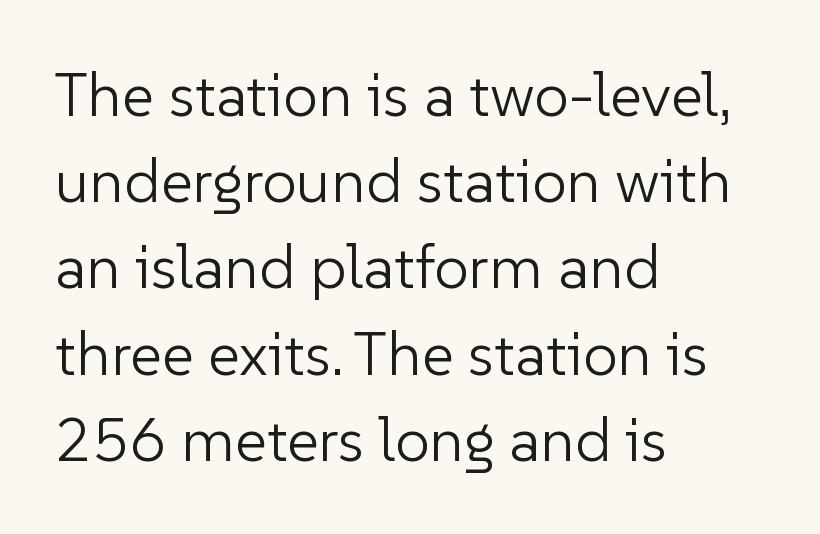
Q: Is the text bold? A: No.
Q: Is the text italic (slanted)? A: No, it is upright.
Q: Is the typeface a serif or a sans-serif typeface? A: Sans-serif.
Q: Is the text underlined? A: No.
Q: How is the paragraph aligned? A: Left-aligned.
Q: Is the spacing between letters normal or unusually wide? A: Normal.
Q: Is the spacing between lines tight, normal or loose? A: Normal.
Q: Width (condensed, normal, or wide)? A: Normal.
Q: Stroke contrast? A: Low.
Q: x-height? A: Medium.
Q: Monospaced? A: No.
